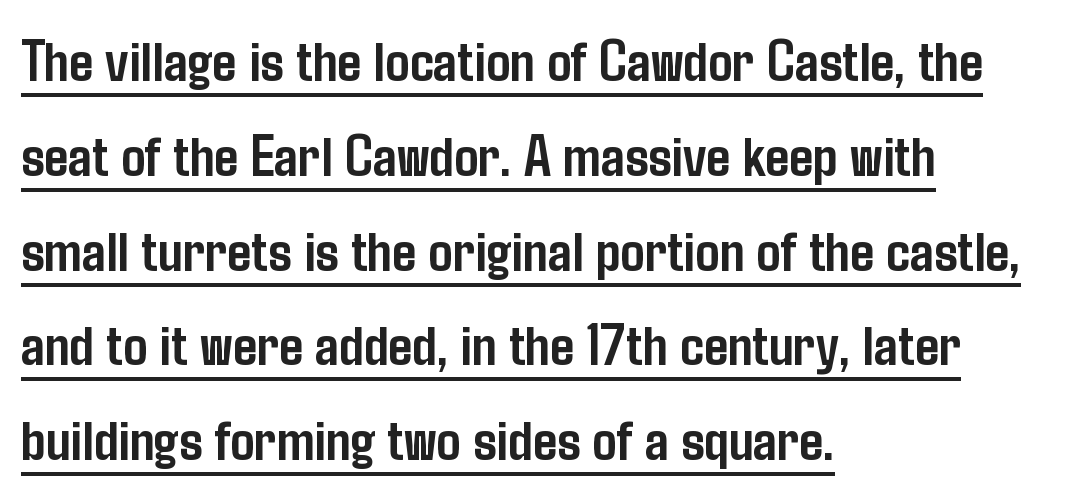
The image shows 60 px semibold, condensed sans-serif type, upright; set left-aligned, normal line spacing (1.58x), normal letter spacing, underlined; low stroke contrast and a medium x-height.
